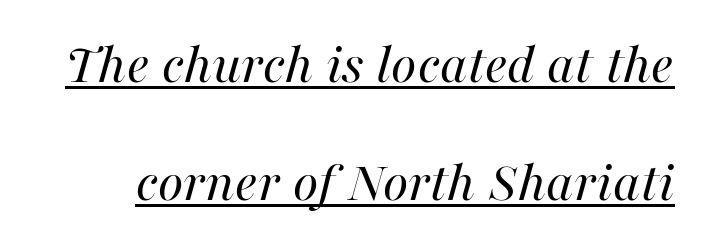
Q: Is the text bold? A: No.
Q: Is the text italic (slanted)? A: Yes, it leans right by about 16 degrees.
Q: Is the text underlined? A: Yes.
Q: Is the spacing between letters normal or unusually wide? A: Normal.
Q: Is the spacing between lines tight, normal or loose? A: Loose.
Q: Width (condensed, normal, or wide)? A: Normal.
Q: Stroke contrast? A: High.
Q: x-height? A: Medium.
Q: Monospaced? A: No.
